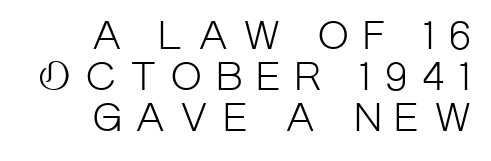
{"serif": "no", "italic": "no", "bold": "no", "weight": "light", "width": "condensed", "stroke_contrast": "low", "x_height": "large", "monospaced": "no", "underline": "no", "align": "right", "line_spacing": "tight", "line_spacing_ratio": 1.11, "letter_spacing": "wide", "letter_spacing_em": 0.4, "glyph_px": 37}
